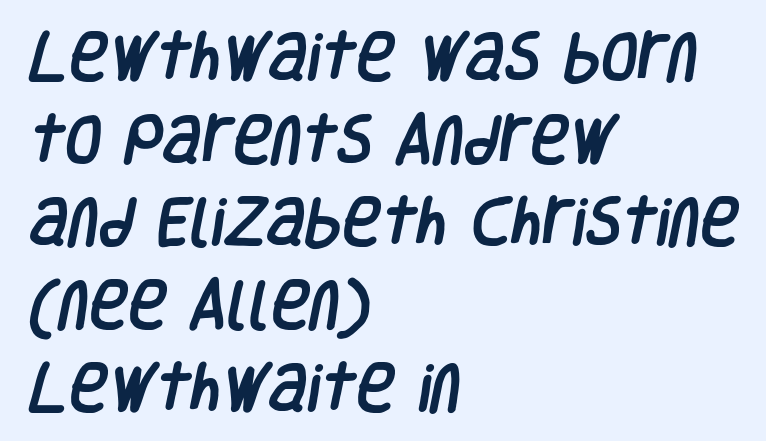
{"serif": "no", "width": "condensed", "stroke_contrast": "low", "x_height": "large", "monospaced": "no", "underline": "no", "align": "left", "line_spacing": "normal", "line_spacing_ratio": 1.56, "letter_spacing": "normal", "letter_spacing_em": 0.0, "glyph_px": 53}
